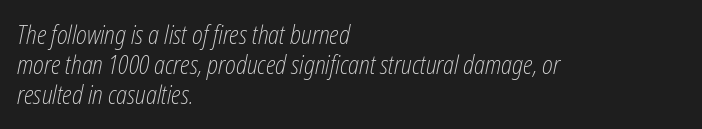
{"italic": "yes", "lean": "right", "slant_degrees": 12, "bold": "no", "underline": "no", "align": "left", "line_spacing_ratio": 1.2, "letter_spacing": "normal", "letter_spacing_em": 0.0, "glyph_px": 25}
